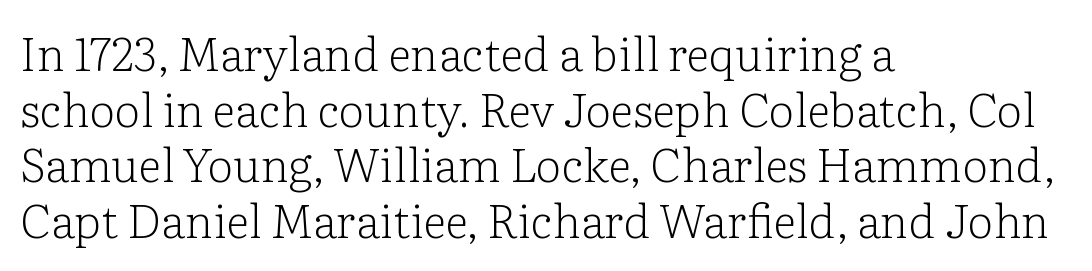
{"serif": "yes", "italic": "no", "bold": "no", "weight": "light", "width": "normal", "stroke_contrast": "low", "x_height": "medium", "monospaced": "no", "underline": "no", "align": "left", "line_spacing_ratio": 1.21, "letter_spacing": "normal", "letter_spacing_em": 0.0, "glyph_px": 46}
